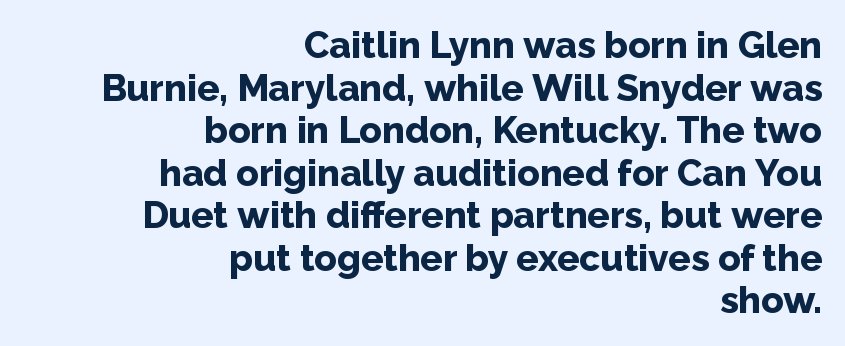
Q: Is the text bold? A: Yes.
Q: Is the text italic (slanted)? A: No, it is upright.
Q: Is the typeface a serif or a sans-serif typeface? A: Sans-serif.
Q: Is the text underlined? A: No.
Q: How is the paragraph aligned? A: Right-aligned.
Q: Is the spacing between letters normal or unusually wide? A: Normal.
Q: Is the spacing between lines tight, normal or loose? A: Tight.
Q: Width (condensed, normal, or wide)? A: Normal.
Q: Stroke contrast? A: Low.
Q: x-height? A: Medium.
Q: Monospaced? A: No.
